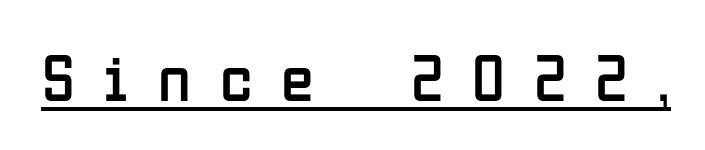
The image shows 67 px regular-weight, condensed sans-serif type, upright; set unusually wide letter spacing (+0.43 em), underlined; low stroke contrast and a medium x-height.
